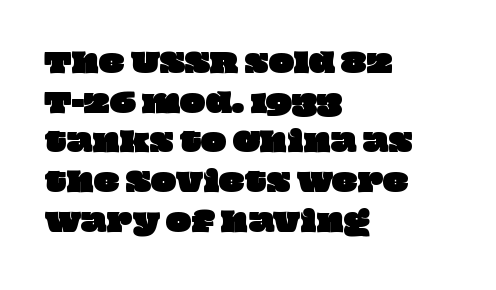
Leading matches the norm, producing a regular column. Honestly, the letter spacing is just normal — you wouldn't notice it. The space beneath each line is pristine and unruled. Every row of glyphs begins at an identical x-position on the left.
